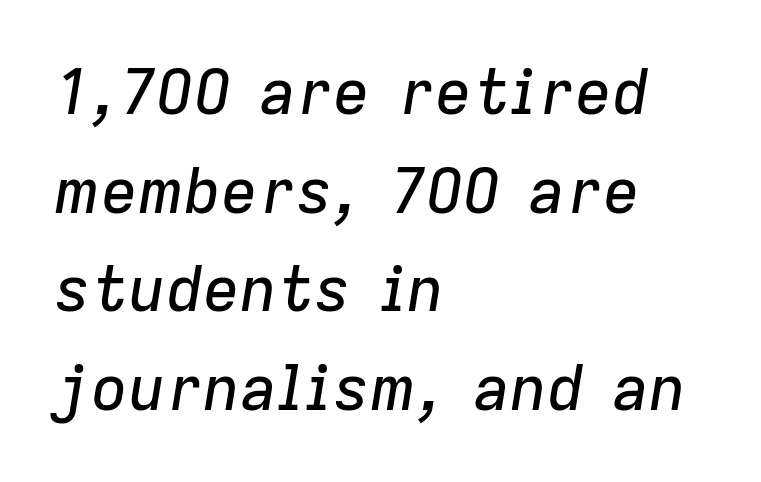
Rendered with sloped, italic letterforms. Think of a printed novel: that variable character pitch is what you see here. The horizontal fit of the characters is conventional and even. The designer left line spacing at the default. Check the space under the baseline: it is left empty.
